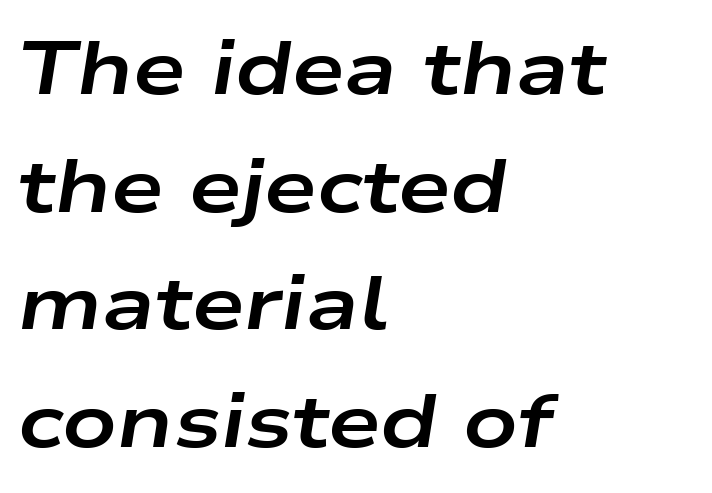
{"italic": "yes", "lean": "right", "slant_degrees": 9, "bold": "yes", "weight": "bold", "width": "wide", "stroke_contrast": "low", "x_height": "medium", "monospaced": "no", "underline": "no", "align": "left", "line_spacing": "normal", "line_spacing_ratio": 1.57, "letter_spacing": "normal", "letter_spacing_em": 0.0, "glyph_px": 75}
